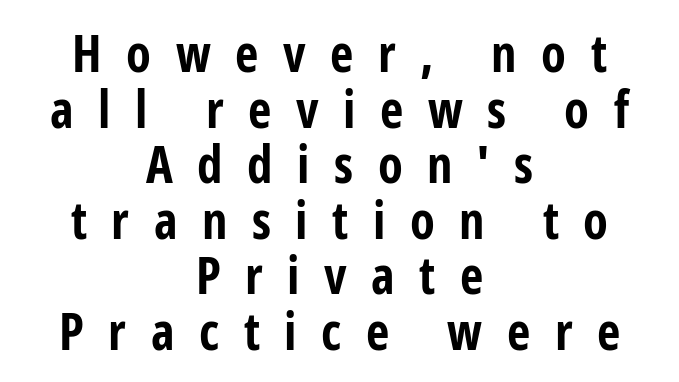
The image shows 51 px bold, condensed sans-serif type, upright; set centered, tight line spacing (1.09x), unusually wide letter spacing (+0.48 em), not underlined; low stroke contrast and a medium x-height.
